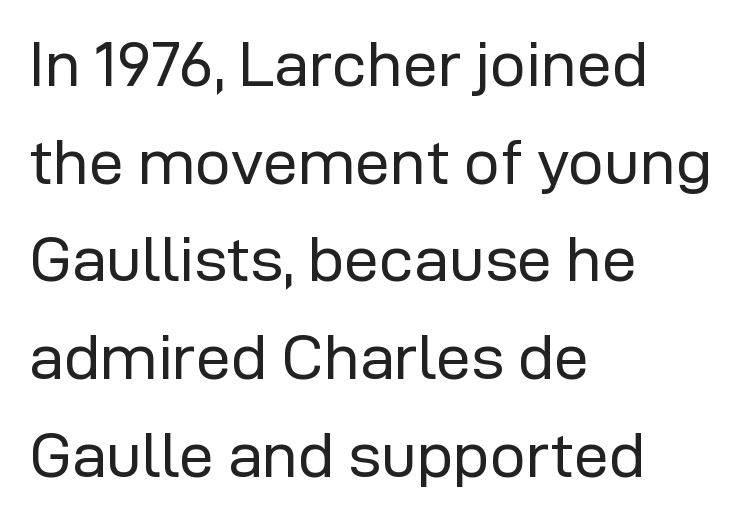
Q: Is the text bold? A: No.
Q: Is the text italic (slanted)? A: No, it is upright.
Q: Is the typeface a serif or a sans-serif typeface? A: Sans-serif.
Q: Is the text underlined? A: No.
Q: How is the paragraph aligned? A: Left-aligned.
Q: Is the spacing between letters normal or unusually wide? A: Normal.
Q: Is the spacing between lines tight, normal or loose? A: Normal.
Q: Width (condensed, normal, or wide)? A: Normal.
Q: Stroke contrast? A: Low.
Q: x-height? A: Medium.
Q: Monospaced? A: No.
